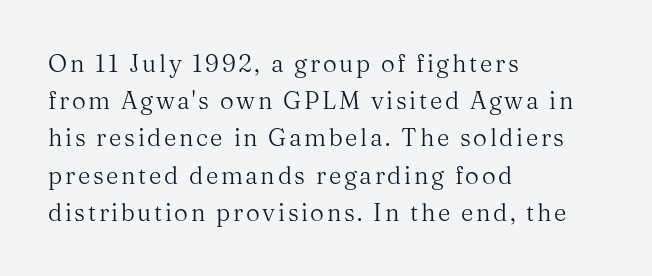
Quick note: not italic, upright. Compared with typical paragraphs, the rows here are spaced about the same. Layout note: lines flush left. Stroke mass is kept to a normal reading level or below. Underlining? Definitely not there.
